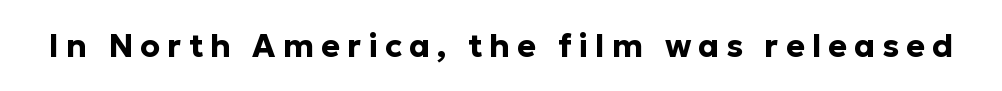
Check where the strokes stop: nothing finishes them off — pure sans. Looks like regular typesetting: each glyph gets only the width it needs. Each word looks stretched out because of the extra space between its letters. What weight is shown? A full bold with thick strokes. Upright lettering throughout.
